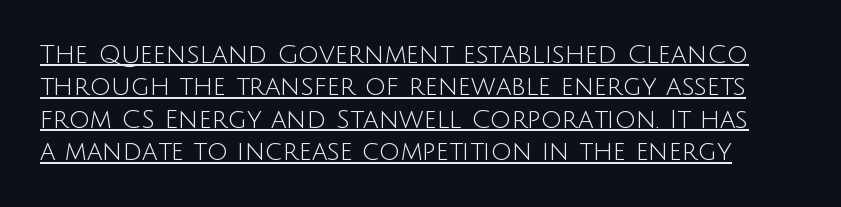
{"italic": "no", "bold": "no", "underline": "yes", "line_spacing": "normal", "line_spacing_ratio": 1.25, "letter_spacing": "normal", "letter_spacing_em": 0.0, "glyph_px": 26}
